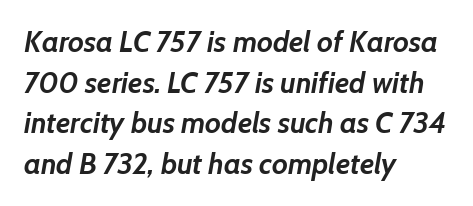
The image shows 29 px semibold type, italic (leaning right); set left-aligned, normal line spacing (1.4x), normal letter spacing, not underlined; low stroke contrast and a medium x-height.
